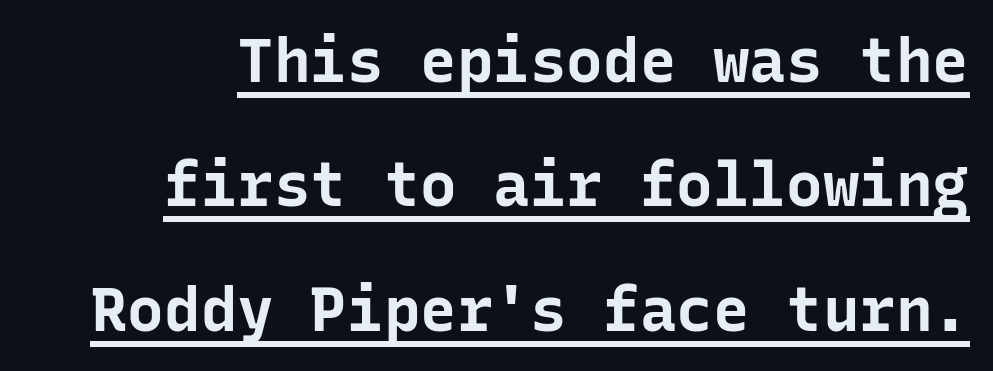
A roman cut, with each character standing at attention. The passage shown is typed in a monospace face where columns stay perfectly aligned. The strokes are fattened all the way to bold. Interline gaps are noticeably wide in this sample.
